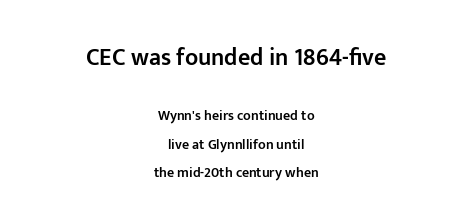
Airy leading. Style check: upright. Two sizes are in play, and the larger belongs to the first block. These lines carry some extra weight — a demibold, not a full bold.
